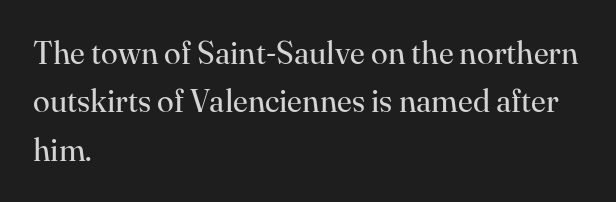
{"serif": "yes", "italic": "no", "bold": "no", "weight": "regular", "width": "normal", "stroke_contrast": "high", "x_height": "small", "monospaced": "no", "underline": "no", "align": "left", "line_spacing": "normal", "line_spacing_ratio": 1.56, "letter_spacing": "normal", "letter_spacing_em": 0.0, "glyph_px": 31}
